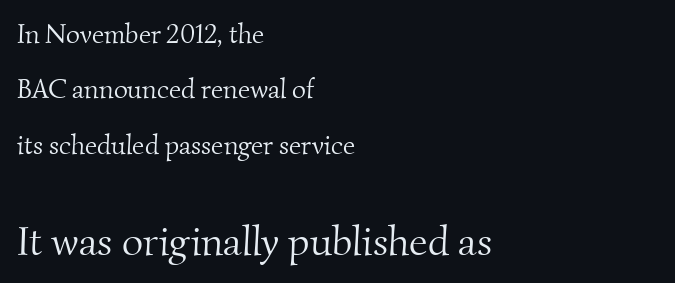
{"serif": "yes", "bold": "no", "weight": "light", "width": "normal", "stroke_contrast": "medium", "x_height": "small", "monospaced": "no", "underline": "no", "align": "left", "line_spacing": "loose", "line_spacing_ratio": 2.05, "letter_spacing": "normal", "letter_spacing_em": 0.0, "larger_block": "second", "size_ratio": 1.52, "glyph_px": 41}
